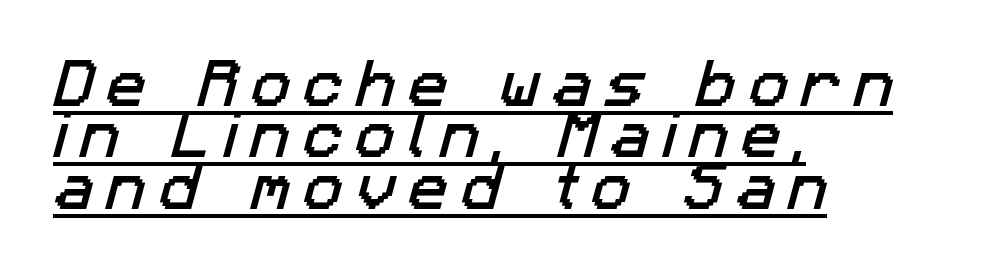
Leftover space on each line is placed entirely after the last word. What stands out about the letter spacing? Its width — letters are far apart. This is underlined copy, the kind a proofreader might mark for attention. The lines are packed closely together with very little leading. Character widths vary here, with narrow letters taking less room than wide ones.
